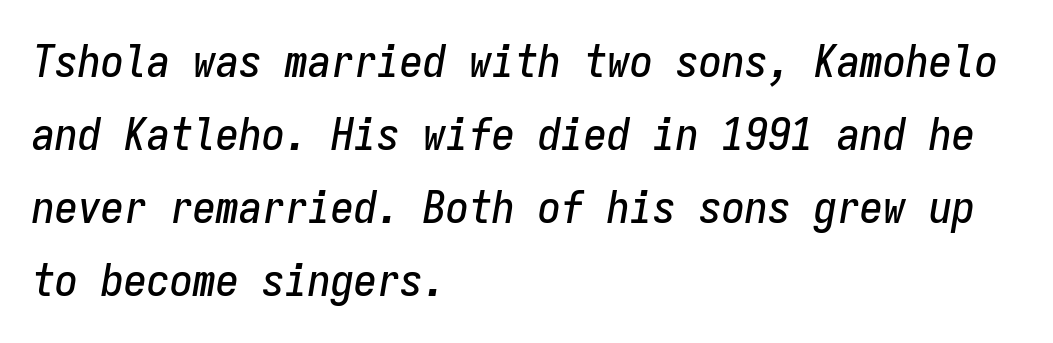
Emphasis-style slanted type is in use. The vertical gap from one line to the next is medium. This sample has the even, mechanical cadence of fixed-width lettering. Tracking value appears to be zero — textbook default spacing.
